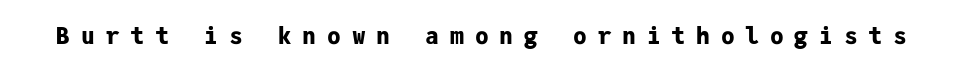
The image shows 23 px bold type, upright; set unusually wide letter spacing (+0.47 em), not underlined.
